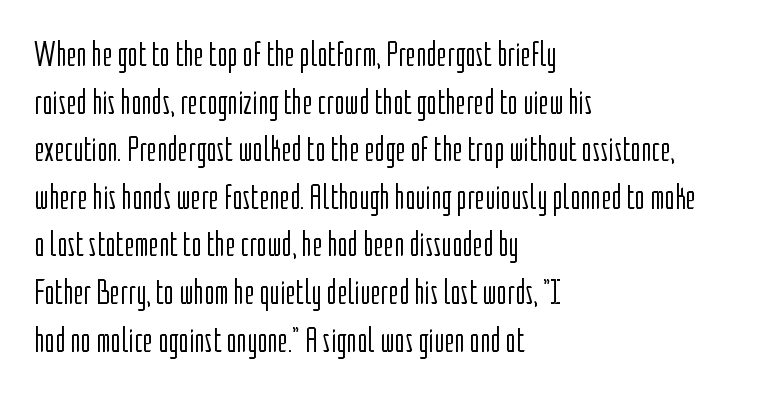
Q: Is the text bold? A: No.
Q: Is the text italic (slanted)? A: No, it is upright.
Q: Is the typeface a serif or a sans-serif typeface? A: Sans-serif.
Q: Is the text underlined? A: No.
Q: How is the paragraph aligned? A: Left-aligned.
Q: Is the spacing between letters normal or unusually wide? A: Normal.
Q: Is the spacing between lines tight, normal or loose? A: Normal.
Q: Width (condensed, normal, or wide)? A: Condensed.
Q: Stroke contrast? A: Low.
Q: x-height? A: Medium.
Q: Monospaced? A: No.
